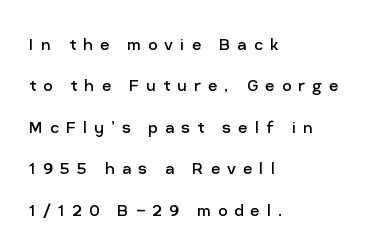
Every character sits straight up, as roman type does. Leading: increased. Teacher's note: observe the even left margin — that is flush-left alignment. How are the letters spaced? Widely, with obvious added tracking. Ink coverage per letter is moderate at most. Honestly, there is no underline to notice here at all.
